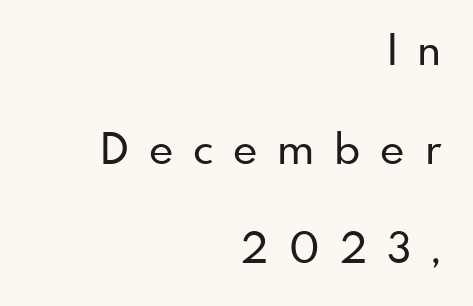
The image shows 42 px sans-serif type, upright; set right-aligned, loose line spacing (2.36x), unusually wide letter spacing (+0.47 em), not underlined; low stroke contrast and a small x-height.
